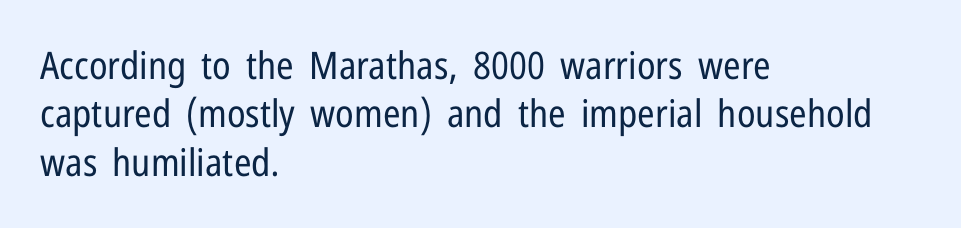
Horizontal bands of white between lines are of average thickness. The designer went with a sans here, leaving each stem footless. These lines are rendered in a variable-pitch font. If you drew a ruler down the left edge, every line would touch it. No italicization has been applied; the sample stays upright. The passage shown is not underscored anywhere.
